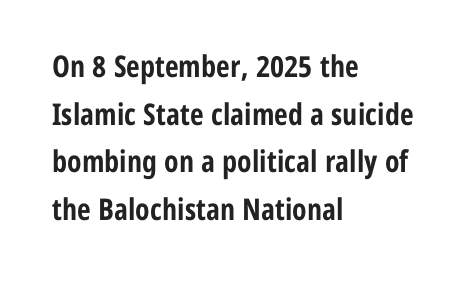
Q: Is the text bold? A: Yes.
Q: Is the text italic (slanted)? A: No, it is upright.
Q: Is the typeface a serif or a sans-serif typeface? A: Sans-serif.
Q: Is the text underlined? A: No.
Q: How is the paragraph aligned? A: Left-aligned.
Q: Is the spacing between letters normal or unusually wide? A: Normal.
Q: Is the spacing between lines tight, normal or loose? A: Normal.
Q: Width (condensed, normal, or wide)? A: Condensed.
Q: Stroke contrast? A: Low.
Q: x-height? A: Medium.
Q: Monospaced? A: No.
